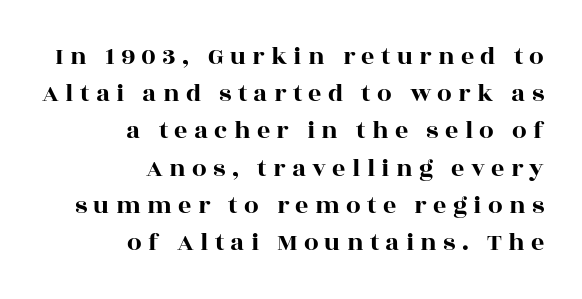
{"italic": "no", "underline": "no", "align": "right", "line_spacing": "normal", "line_spacing_ratio": 1.43, "letter_spacing": "wide", "letter_spacing_em": 0.24, "glyph_px": 26}
